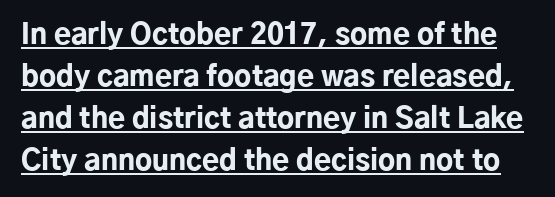
{"serif": "no", "italic": "no", "bold": "yes", "weight": "bold", "width": "normal", "stroke_contrast": "low", "x_height": "medium", "monospaced": "no", "underline": "yes", "line_spacing": "normal", "line_spacing_ratio": 1.5, "letter_spacing": "normal", "letter_spacing_em": 0.0, "glyph_px": 28}
